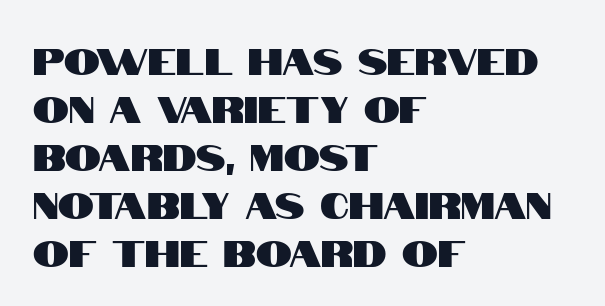
The image shows 36 px condensed sans-serif type, upright; set left-aligned, normal line spacing (1.33x), normal letter spacing, not underlined; high stroke contrast and a large x-height.
